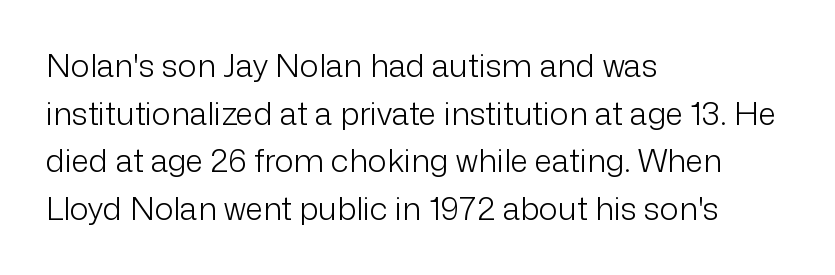
Q: Is the text bold? A: No.
Q: Is the text italic (slanted)? A: No, it is upright.
Q: Is the typeface a serif or a sans-serif typeface? A: Sans-serif.
Q: Is the text underlined? A: No.
Q: How is the paragraph aligned? A: Left-aligned.
Q: Is the spacing between letters normal or unusually wide? A: Normal.
Q: Is the spacing between lines tight, normal or loose? A: Normal.
Q: Width (condensed, normal, or wide)? A: Normal.
Q: Stroke contrast? A: Low.
Q: x-height? A: Medium.
Q: Monospaced? A: No.
